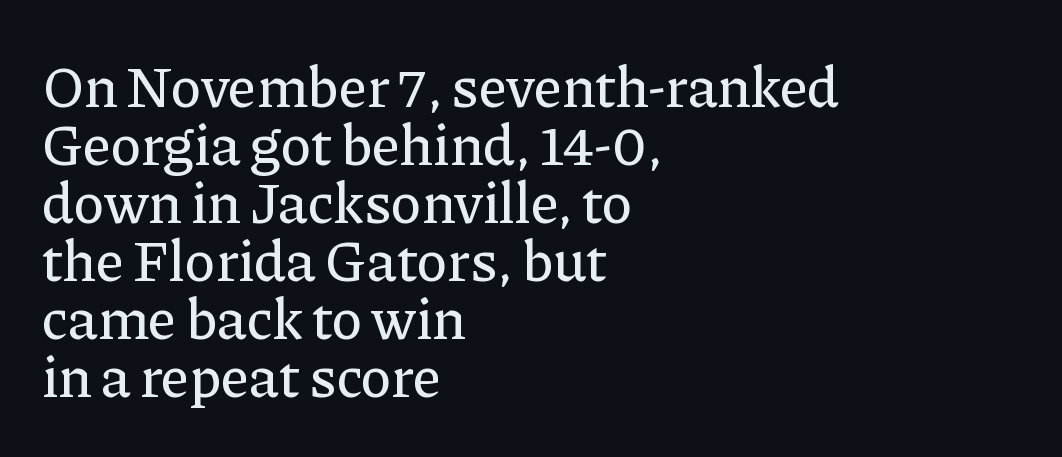
Reading down the block, your eye returns to a fixed left position each line. The gaps between neighbouring characters are ordinary and unremarkable. A typesetter would mark this as roman, not italic. Classification — serif. Proportional: the letters do not fall into vertical columns.
